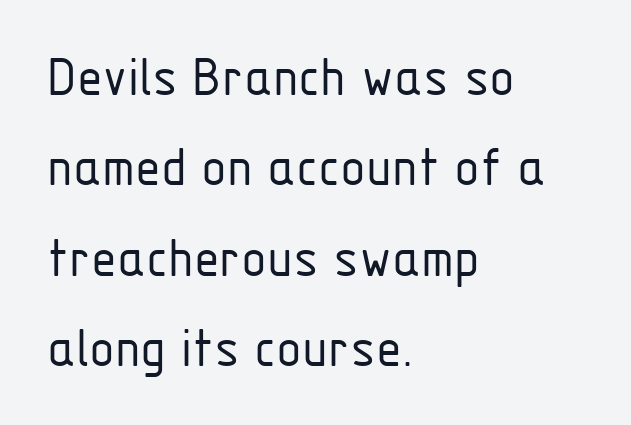
Q: Is the text bold? A: No.
Q: Is the text italic (slanted)? A: No, it is upright.
Q: Is the typeface a serif or a sans-serif typeface? A: Sans-serif.
Q: Is the text underlined? A: No.
Q: How is the paragraph aligned? A: Left-aligned.
Q: Is the spacing between letters normal or unusually wide? A: Normal.
Q: Is the spacing between lines tight, normal or loose? A: Normal.
Q: Width (condensed, normal, or wide)? A: Condensed.
Q: Stroke contrast? A: Low.
Q: x-height? A: Medium.
Q: Monospaced? A: No.
